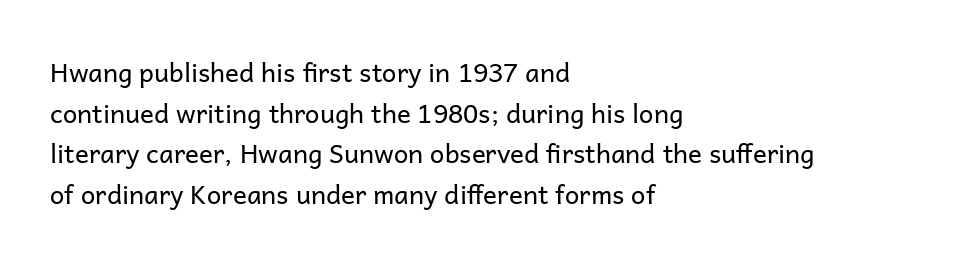
Q: Is the text bold? A: No.
Q: Is the text italic (slanted)? A: No, it is upright.
Q: Is the text underlined? A: No.
Q: How is the paragraph aligned? A: Left-aligned.
Q: Is the spacing between letters normal or unusually wide? A: Normal.
Q: Is the spacing between lines tight, normal or loose? A: Normal.
